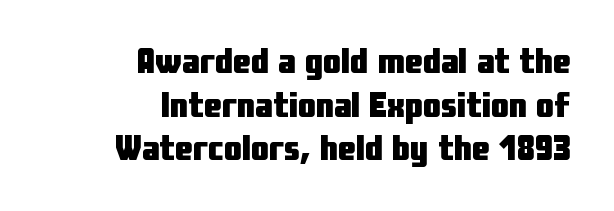
The image shows 36 px heavy, condensed sans-serif type, upright; set right-aligned, line spacing 1.21x, normal letter spacing, not underlined; low stroke contrast and a medium x-height.
